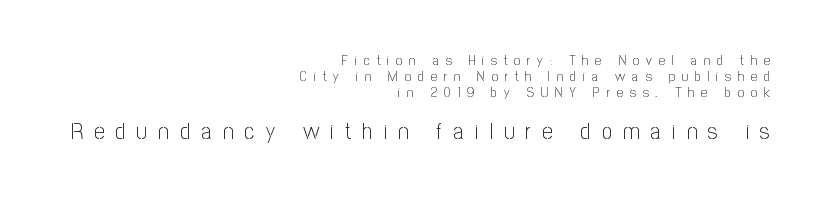
The image shows 23 px text type, upright; set right-aligned, tight line spacing (1.13x), unusually wide letter spacing (+0.49 em), not underlined; the second (bottom) block is 1.64x larger.
